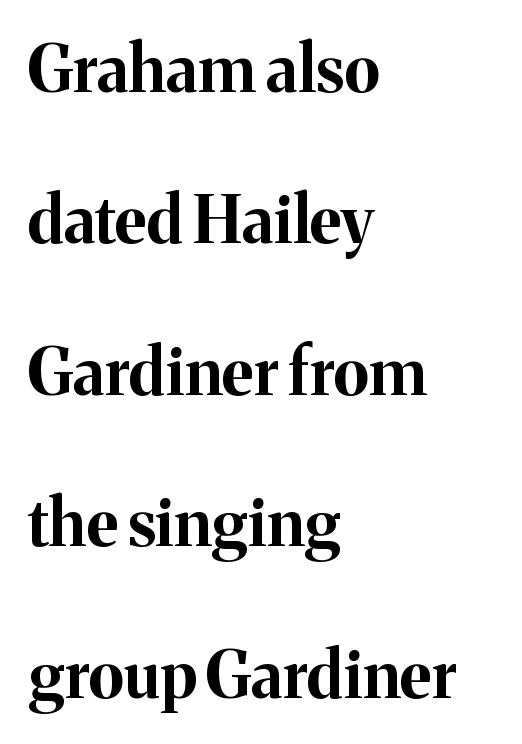
These lines stack with their left ends in a neat column. The font is running at its bold setting. Look at the bottom of the vertical strokes: they flare into serifs here. Lines of text with bare space underneath. This sample has the flowing, uneven cadence of proportional lettering.
